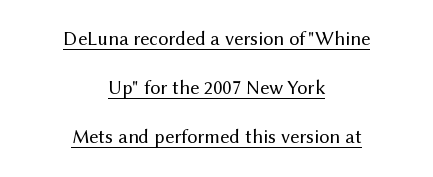
{"italic": "no", "bold": "no", "underline": "yes", "align": "center", "line_spacing": "loose", "line_spacing_ratio": 2.46, "letter_spacing": "normal", "letter_spacing_em": 0.0, "glyph_px": 20}
